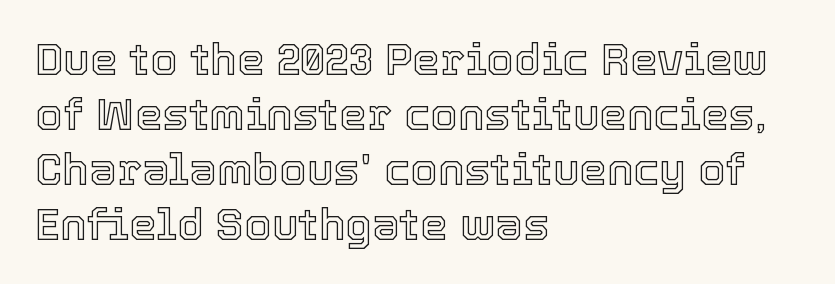
The image shows 44 px text type, upright; set left-aligned, normal line spacing (1.25x), normal letter spacing, not underlined; a medium x-height.
